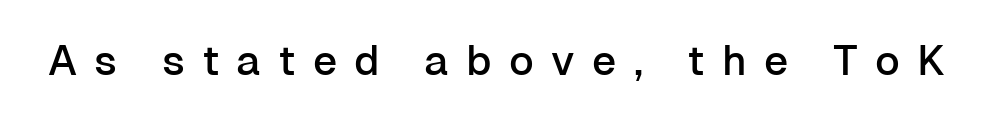
Q: Is the text italic (slanted)? A: No, it is upright.
Q: Is the typeface a serif or a sans-serif typeface? A: Sans-serif.
Q: Is the text underlined? A: No.
Q: Is the spacing between letters normal or unusually wide? A: Unusually wide.
Q: Width (condensed, normal, or wide)? A: Normal.
Q: Stroke contrast? A: Low.
Q: x-height? A: Medium.
Q: Monospaced? A: No.
